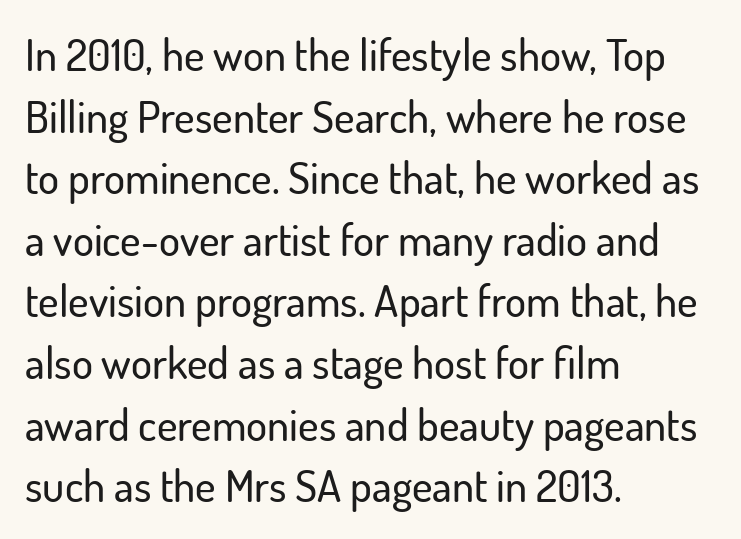
{"serif": "no", "italic": "no", "width": "normal", "stroke_contrast": "low", "x_height": "small", "monospaced": "no", "underline": "no", "align": "left", "line_spacing": "normal", "line_spacing_ratio": 1.4, "letter_spacing": "normal", "letter_spacing_em": 0.0, "glyph_px": 44}
